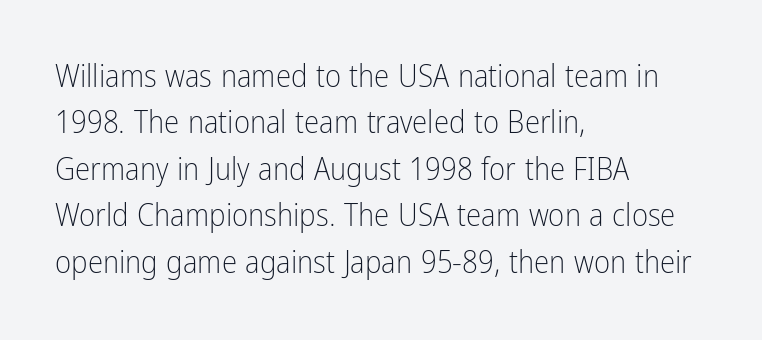
Stems and bowls with no extra thickness — not bold. Is there much room between lines? A standard amount, neither cramped nor airy. Ascenders rise straight up at ninety degrees. Nobody drew a line under any word here. Is this a fixed-width face? No — the glyphs have proportional, varying widths. Line starts are locked; line ends wander.
